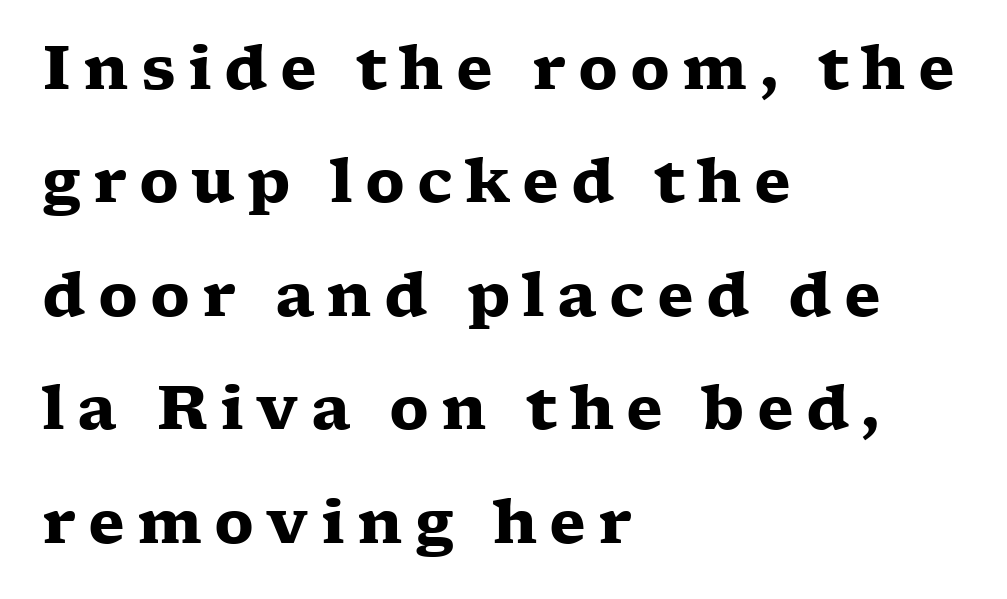
Heavy-handed strokes throughout: this text is bold. Descenders are the only things crossing below the line. These lines stack with their left ends in a neat column. Designer's note — italics off, roman on.
